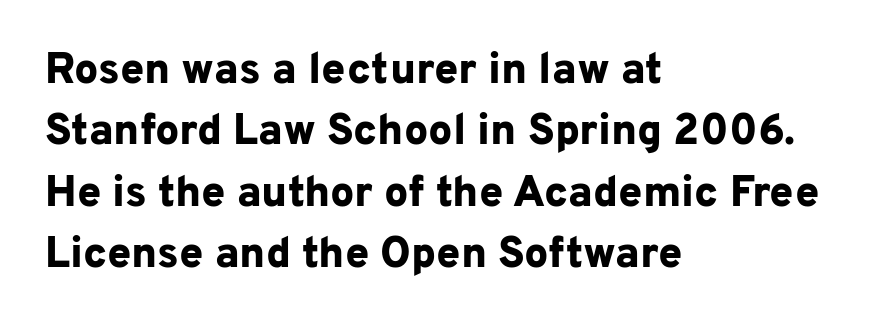
The image shows 43 px bold sans-serif type, upright; set left-aligned, normal line spacing (1.43x), normal letter spacing, not underlined; low stroke contrast and a medium x-height.
